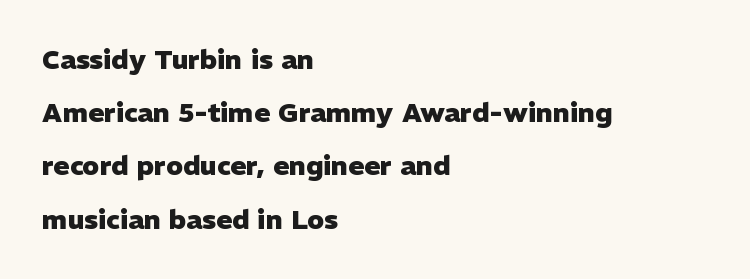
Students, this is bold: see how much ink each stroke carries. The rendering anchors every line to the left-hand side. Each row of text sits above clean, open space. Leading: increased.
